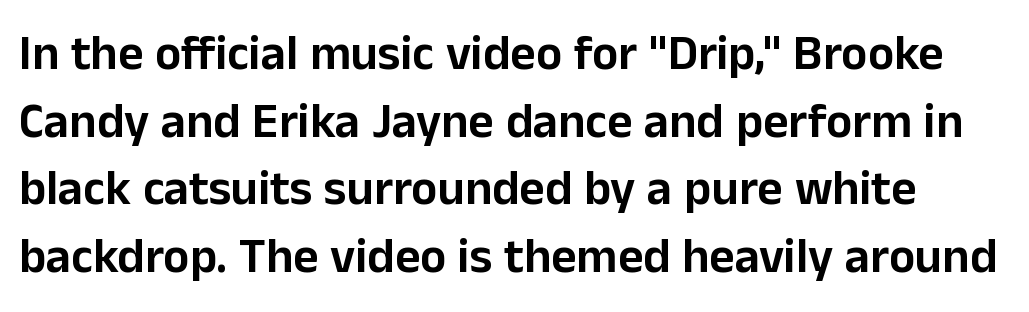
It's the straight-up-and-down kind of type. The words here are not underlined. The rendering uses natural spacing where letterforms have individual widths. The gaps between neighbouring characters are ordinary and unremarkable. Line spacing here is normal.
